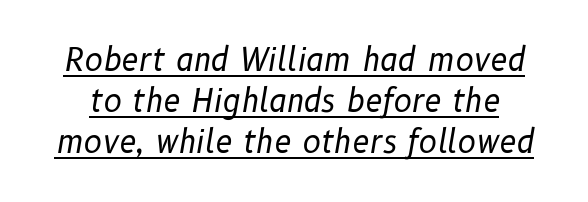
The image shows 31 px regular-weight type, italic (leaning right); set normal line spacing (1.32x), normal letter spacing, underlined; low stroke contrast and a medium x-height.
